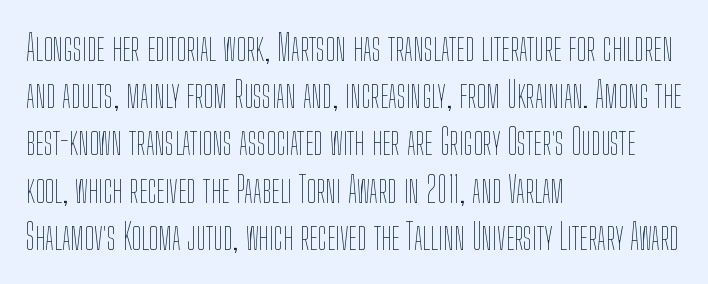
Q: Is the text bold? A: No.
Q: Is the text italic (slanted)? A: No, it is upright.
Q: Is the text underlined? A: No.
Q: How is the paragraph aligned? A: Left-aligned.
Q: Is the spacing between letters normal or unusually wide? A: Normal.
Q: Is the spacing between lines tight, normal or loose? A: Normal.
Q: Width (condensed, normal, or wide)? A: Condensed.
Q: Stroke contrast? A: Low.
Q: x-height? A: Medium.
Q: Monospaced? A: No.
